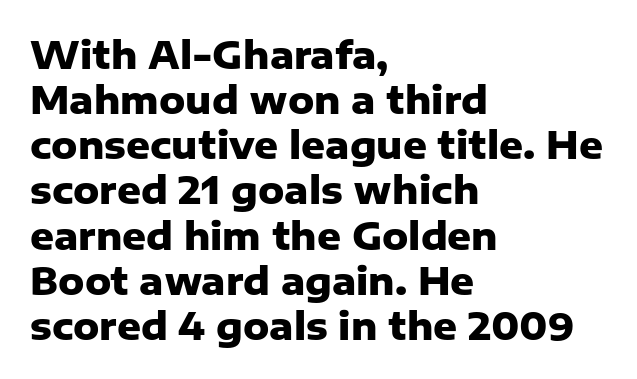
The setting favours the left margin, as ordinary paragraphs usually do. Plenty of ink on the page — the face is bold. Serifs: no, the terminals of the letterforms are clean. Students, note that the glyphs here touch the page at normal intervals. Posture: upright roman.
